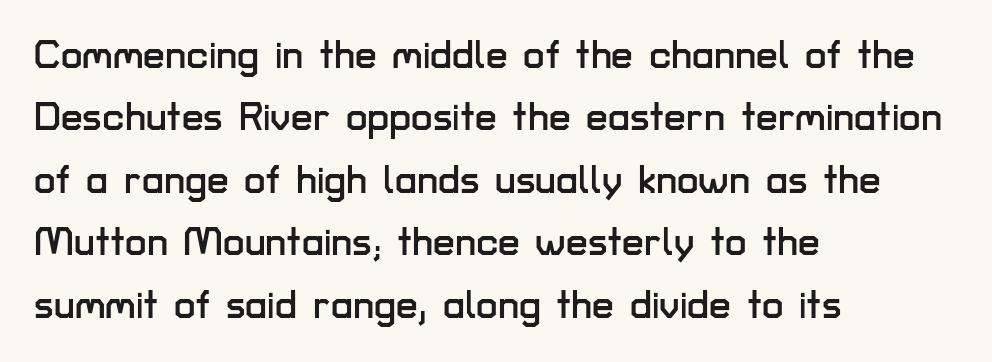
Compared with a centered layout, this one pins lines to the left instead. A typesetter would call this zero additional tracking. A bare baseline throughout the passage. Is there any slant? The stems are plumb. Varying glyph widths throughout — classic text-font behaviour.
